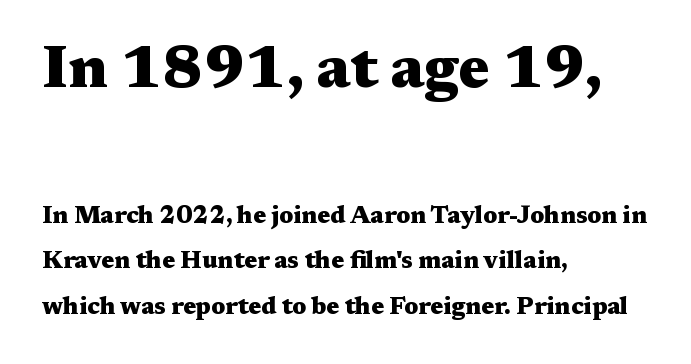
The image shows 60 px heavy, wide serif type, upright; set left-aligned, loose line spacing (1.91x), normal letter spacing, not underlined; the first (top) block is 2.5x larger; medium stroke contrast and a medium x-height.
